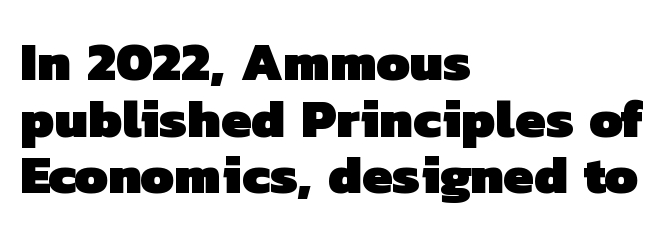
Anything drawn beneath the words? Only blank space. Character widths vary here, with narrow letters taking less room than wide ones. The type is set solid horizontally, with unmodified tracking. Rows of type sit shoulder to shoulder in the vertical direction. Examine the stroke ends and you'll find no serifs. The paragraph shown leans on its left margin.
